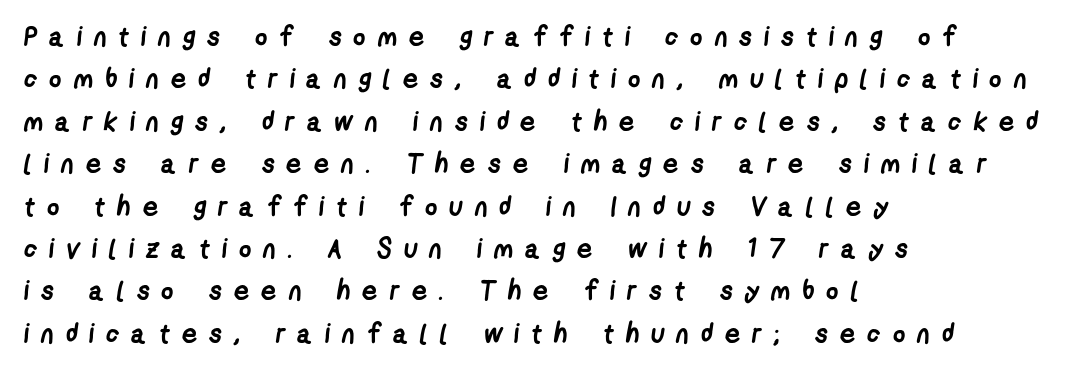
{"bold": "yes", "underline": "no", "align": "left", "line_spacing": "normal", "line_spacing_ratio": 1.57, "letter_spacing": "wide", "letter_spacing_em": 0.44, "glyph_px": 27}
